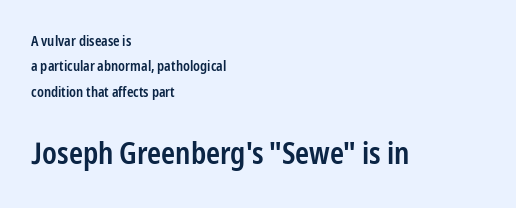
The image shows 30 px semibold, condensed sans-serif type, upright; set left-aligned, line spacing 1.82x, normal letter spacing, not underlined; the second (bottom) block is 2.14x larger; low stroke contrast and a medium x-height.
